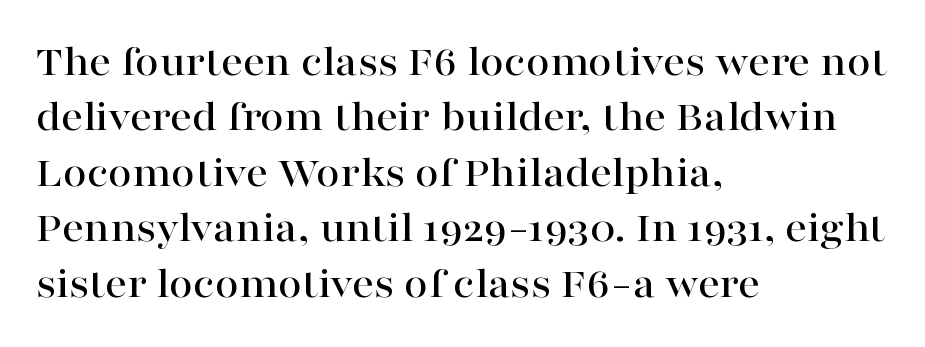
{"serif": "yes", "italic": "no", "width": "wide", "stroke_contrast": "high", "x_height": "medium", "monospaced": "no", "underline": "no", "align": "left", "line_spacing": "normal", "line_spacing_ratio": 1.29, "letter_spacing": "normal", "letter_spacing_em": 0.0, "glyph_px": 43}
